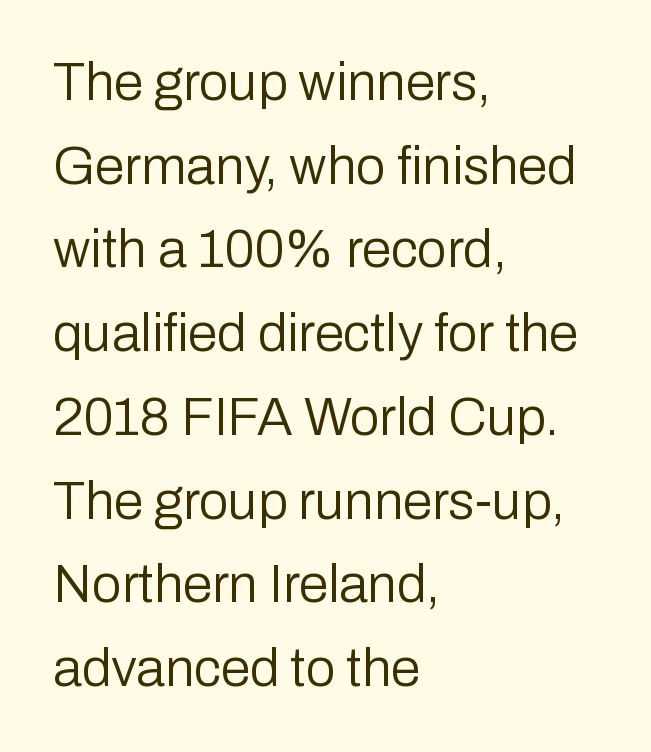
Q: Is the text bold? A: No.
Q: Is the text italic (slanted)? A: No, it is upright.
Q: Is the typeface a serif or a sans-serif typeface? A: Sans-serif.
Q: Is the text underlined? A: No.
Q: How is the paragraph aligned? A: Left-aligned.
Q: Is the spacing between letters normal or unusually wide? A: Normal.
Q: Is the spacing between lines tight, normal or loose? A: Normal.
Q: Width (condensed, normal, or wide)? A: Normal.
Q: Stroke contrast? A: Low.
Q: x-height? A: Medium.
Q: Monospaced? A: No.
